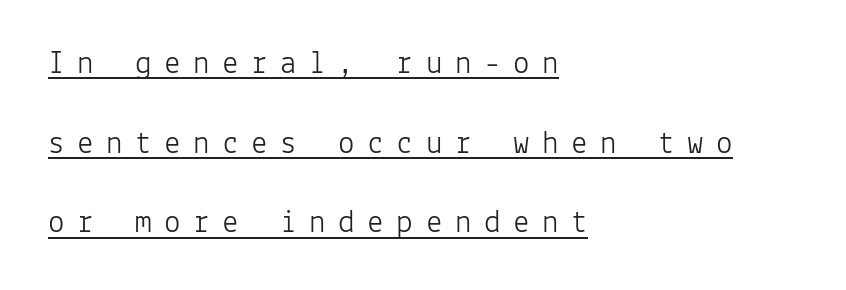
{"serif": "no", "italic": "no", "bold": "no", "weight": "light", "width": "normal", "stroke_contrast": "low", "x_height": "medium", "monospaced": "yes", "underline": "yes", "align": "left", "line_spacing": "loose", "line_spacing_ratio": 2.41, "letter_spacing": "wide", "letter_spacing_em": 0.38, "glyph_px": 33}
